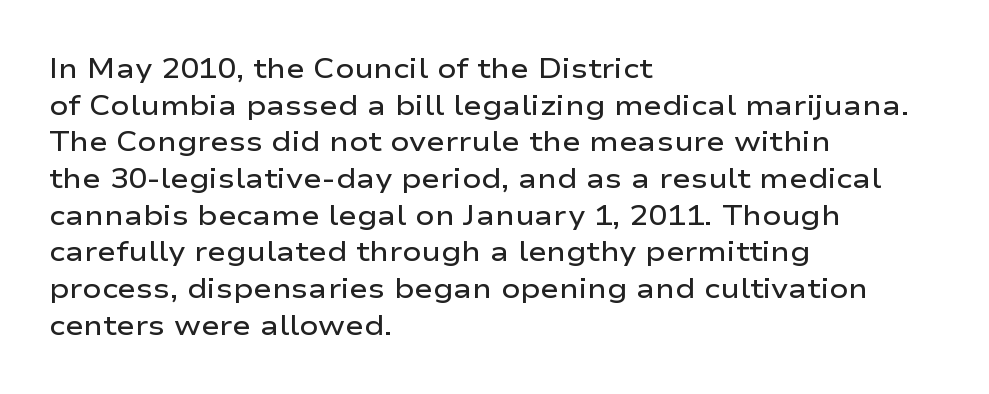
Q: Is the text bold? A: Semi-bold.
Q: Is the text italic (slanted)? A: No, it is upright.
Q: Is the typeface a serif or a sans-serif typeface? A: Sans-serif.
Q: Is the text underlined? A: No.
Q: How is the paragraph aligned? A: Left-aligned.
Q: Is the spacing between letters normal or unusually wide? A: Normal.
Q: Is the spacing between lines tight, normal or loose? A: Normal.
Q: Width (condensed, normal, or wide)? A: Wide.
Q: Stroke contrast? A: Low.
Q: x-height? A: Medium.
Q: Monospaced? A: No.
